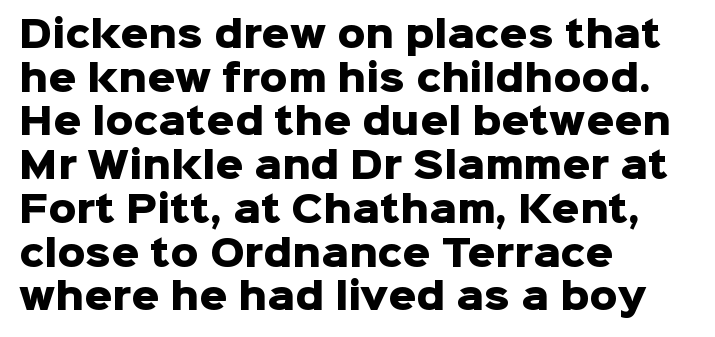
Character widths vary here, with narrow letters taking less room than wide ones. Typographic density is high because the face is bold. A classic flush-left, rag-right setting is used for this passage. The strip under each line holds only bare page. The type family on display is of the sans-serif kind.
